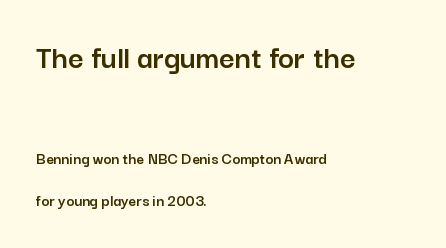
The type sits square on the baseline with zero lean. Students, observe: this is what heavily led, spacious text looks like. Visually the block forms a straight wall on the left and a jagged coastline on the right. The characters display no serif detailing; their extremities are plain. Inter-character spacing is left at the font's built-in metrics. Spacing verdict: proportional, widths tailored to each character.
